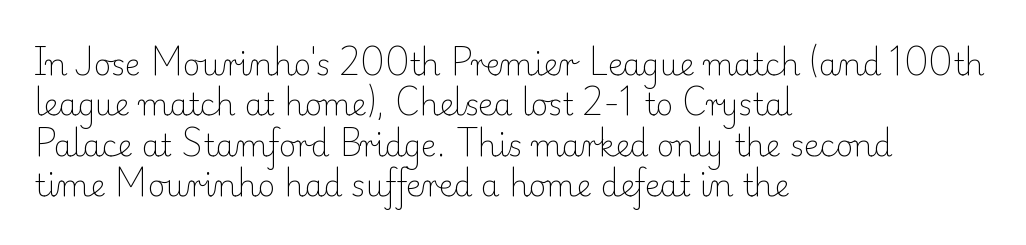
The image shows 30 px light serif type, upright; set left-aligned, normal line spacing (1.35x), normal letter spacing, not underlined; low stroke contrast and a small x-height.
